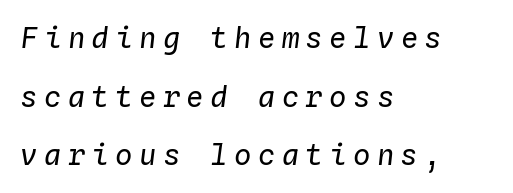
{"italic": "yes", "lean": "right", "slant_degrees": 4, "bold": "no", "weight": "regular", "width": "normal", "stroke_contrast": "low", "x_height": "medium", "monospaced": "yes", "underline": "no", "align": "left", "line_spacing": "loose", "line_spacing_ratio": 2.02, "letter_spacing": "wide", "letter_spacing_em": 0.22, "glyph_px": 29}
